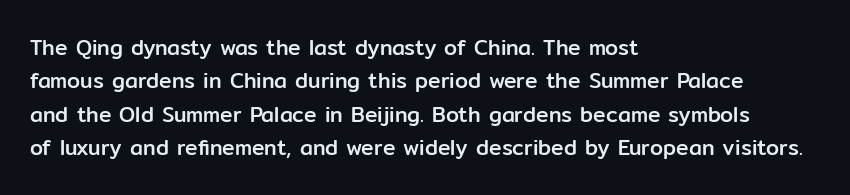
Q: Is the text italic (slanted)? A: No, it is upright.
Q: Is the text underlined? A: No.
Q: How is the paragraph aligned? A: Left-aligned.
Q: Is the spacing between letters normal or unusually wide? A: Normal.
Q: Is the spacing between lines tight, normal or loose? A: Normal.
